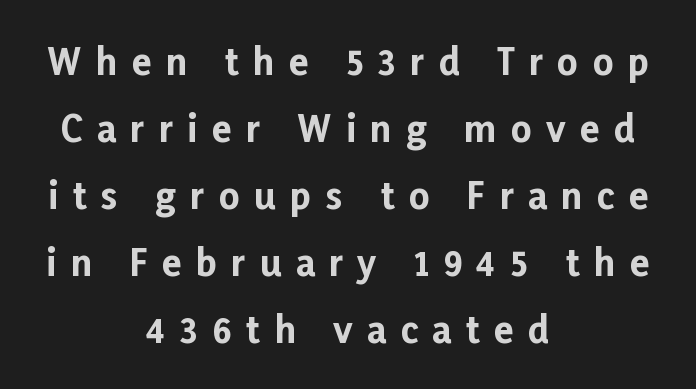
The image shows 36 px bold sans-serif type, upright; set centered, line spacing 1.86x, unusually wide letter spacing (+0.4 em), not underlined; low stroke contrast and a medium x-height.
